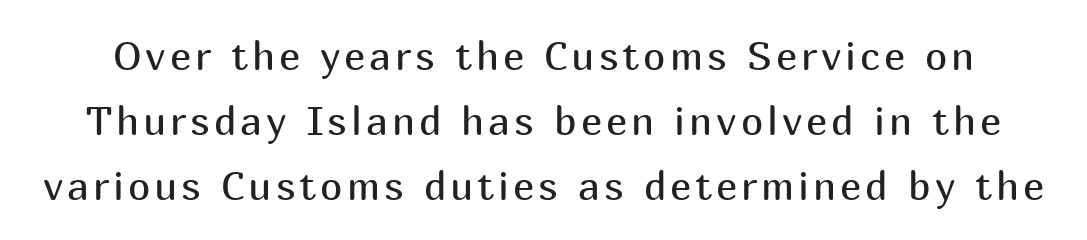
Q: Is the text bold? A: No.
Q: Is the text italic (slanted)? A: No, it is upright.
Q: Is the typeface a serif or a sans-serif typeface? A: Sans-serif.
Q: Is the text underlined? A: No.
Q: Is the spacing between lines tight, normal or loose? A: Normal.
Q: Width (condensed, normal, or wide)? A: Normal.
Q: Stroke contrast? A: Medium.
Q: x-height? A: Medium.
Q: Monospaced? A: No.
